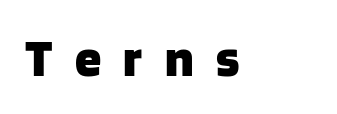
{"serif": "no", "italic": "no", "bold": "yes", "weight": "heavy", "width": "normal", "stroke_contrast": "low", "x_height": "large", "monospaced": "no", "underline": "no", "align": "left", "letter_spacing": "wide", "letter_spacing_em": 0.42, "glyph_px": 53}
